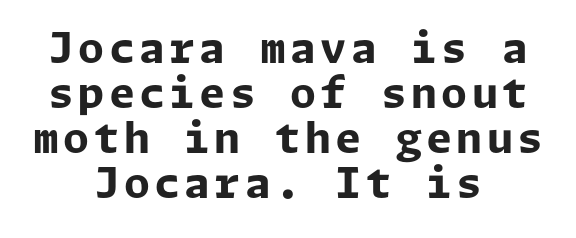
{"serif": "no", "italic": "no", "bold": "yes", "weight": "bold", "width": "normal", "stroke_contrast": "low", "x_height": "medium", "underline": "no", "align": "center", "line_spacing": "tight", "line_spacing_ratio": 1.07, "glyph_px": 42}
